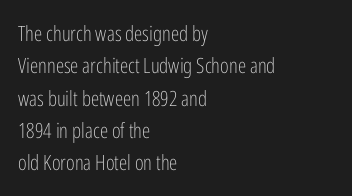
Q: Is the text bold? A: No.
Q: Is the text italic (slanted)? A: No, it is upright.
Q: Is the text underlined? A: No.
Q: How is the paragraph aligned? A: Left-aligned.
Q: Is the spacing between letters normal or unusually wide? A: Normal.
Q: Is the spacing between lines tight, normal or loose? A: Normal.
